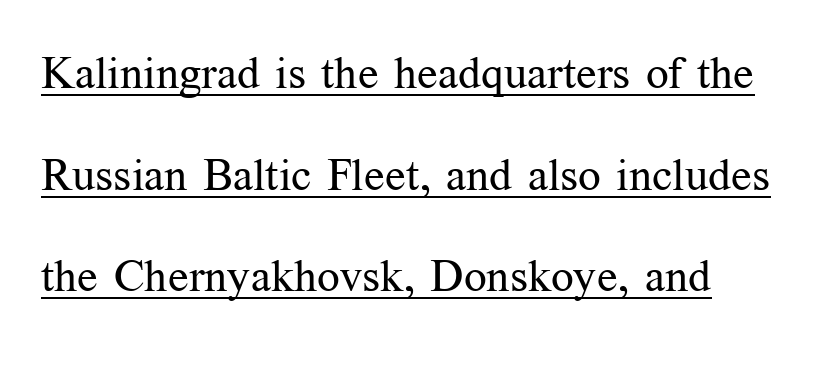
The passage shown is typeset with a serif family. Stroke thickness stays within the range of a standard reading face or lighter. This sample uses an upright cut, with every glyph sitting square on the baseline. The rendering uses natural spacing where letterforms have individual widths. Decoration check: the copy is underlined. This block would shrink considerably if given ordinary leading; it's expanded now.
